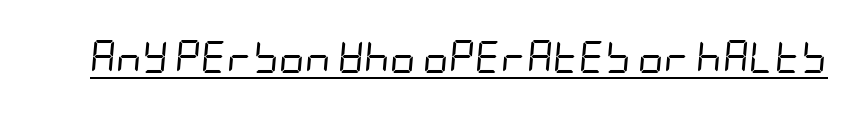
Rendered with sloped, italic letterforms. No heavy texture on the line: the type isn't bold. Short note: letters normally spaced. A typographer would call this underscored text.
